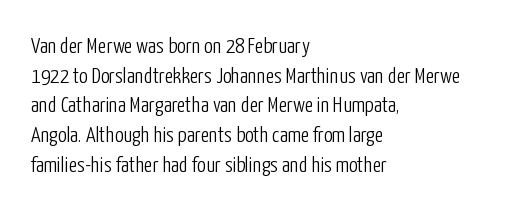
The image shows 22 px text type, upright; set left-aligned, normal line spacing (1.35x), normal letter spacing, not underlined.
